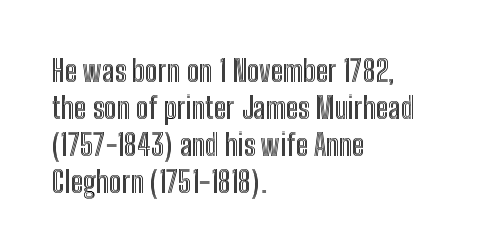
The image shows 30 px condensed type, upright; set left-aligned, line spacing 1.23x, normal letter spacing, not underlined; a medium x-height.
